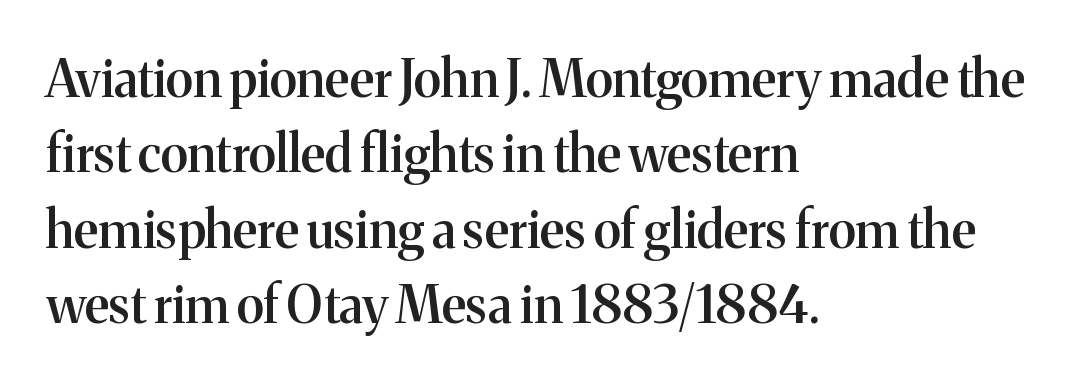
The image shows 51 px semibold serif type, upright; set left-aligned, normal line spacing (1.48x), normal letter spacing, not underlined; medium stroke contrast and a medium x-height.
